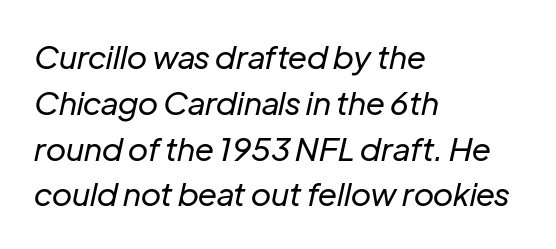
Every row of glyphs begins at an identical x-position on the left. Tracking here is standard; glyphs follow each other at the usual distance. Rows of type keep a routine distance in the vertical direction. Check the space under the baseline: it is left empty.
